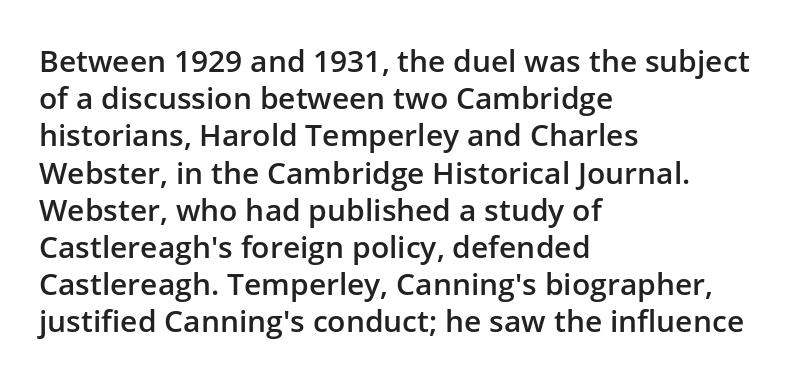
The image shows 30 px semibold sans-serif type, upright; set left-aligned, line spacing 1.24x, normal letter spacing, not underlined; low stroke contrast and a medium x-height.
